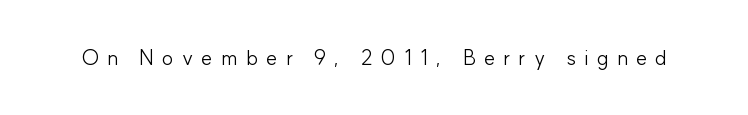
Q: Is the text bold? A: No.
Q: Is the text italic (slanted)? A: No, it is upright.
Q: Is the text underlined? A: No.
Q: Is the spacing between letters normal or unusually wide? A: Unusually wide.
